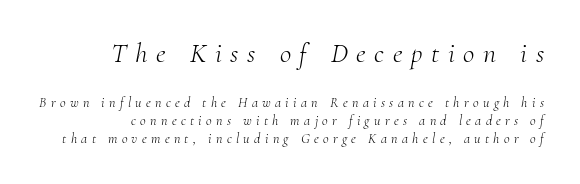
Letterform terminals end in serifs throughout the passage. Honestly, there is no underline to notice here at all. Honestly, the letter spacing is so wide it's the main thing you notice. The rendering uses a moderate line-height, typical for paragraphs.
